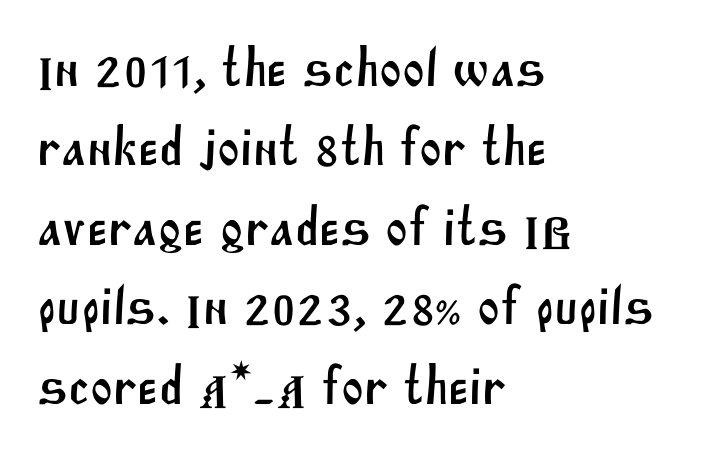
Q: Is the typeface a serif or a sans-serif typeface? A: Sans-serif.
Q: Is the text underlined? A: No.
Q: How is the paragraph aligned? A: Left-aligned.
Q: Is the spacing between letters normal or unusually wide? A: Normal.
Q: Is the spacing between lines tight, normal or loose? A: Normal.
Q: Width (condensed, normal, or wide)? A: Normal.
Q: Stroke contrast? A: Medium.
Q: x-height? A: Large.
Q: Monospaced? A: No.
